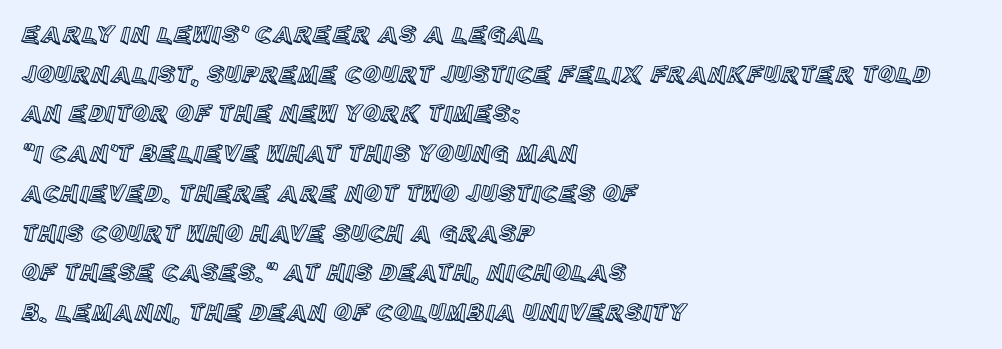
Words appear dense and cohesive because spacing is normal. Horizontally, the lines are justified to the leading edge only. Leading matches the norm, producing a regular column. Each row of text sits above clean, open space.
